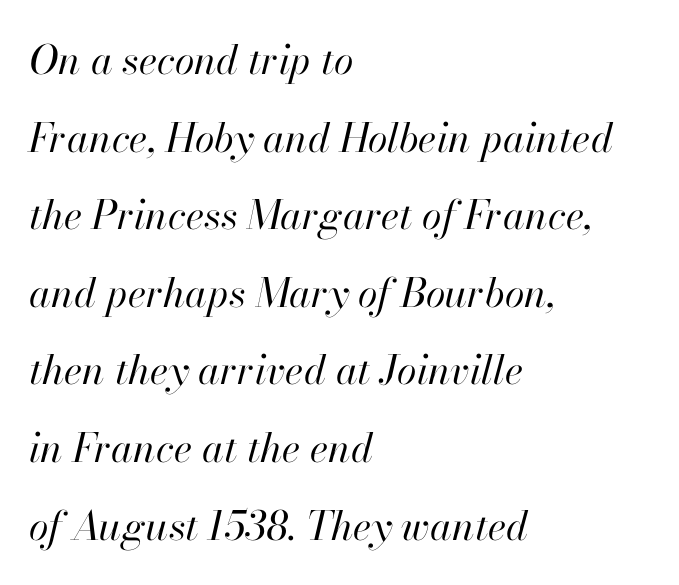
The image shows 40 px regular-weight type, italic (leaning right); set left-aligned, loose line spacing (1.94x), normal letter spacing, not underlined; high stroke contrast and a small x-height.
